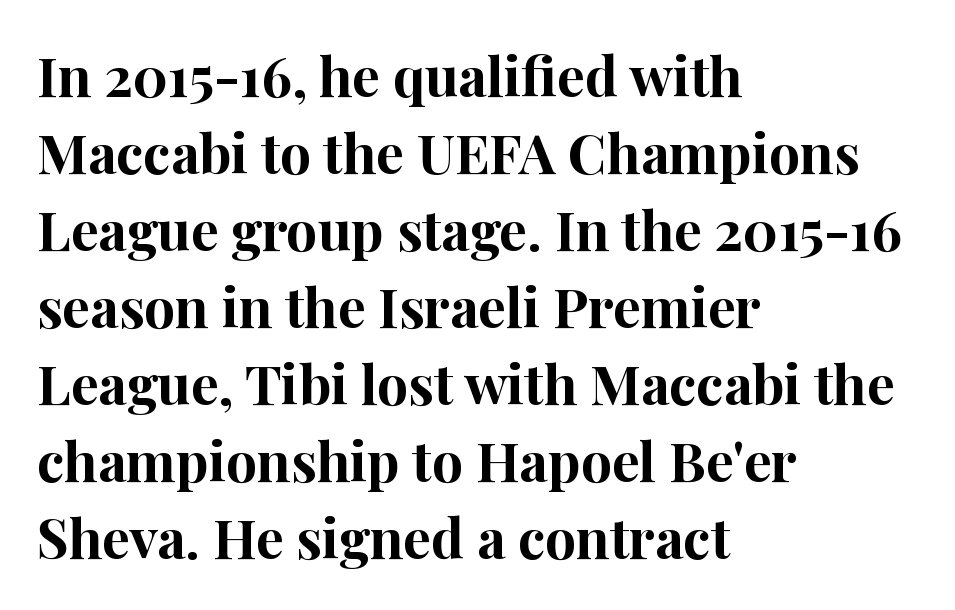
{"serif": "yes", "italic": "no", "bold": "yes", "weight": "bold", "width": "normal", "stroke_contrast": "high", "x_height": "medium", "monospaced": "no", "underline": "no", "align": "left", "line_spacing": "normal", "line_spacing_ratio": 1.4, "letter_spacing": "normal", "letter_spacing_em": 0.0, "glyph_px": 55}
